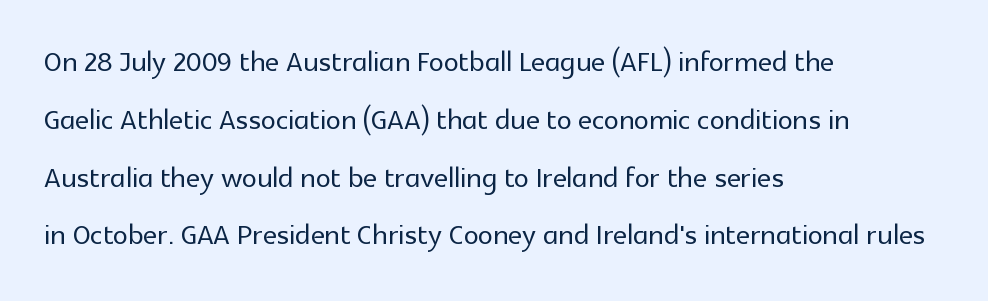
In CSS terms this would be text-align: left. You could not count columns in this text — the font is proportionally spaced. Honestly, the row spacing looks completely unremarkable. These lines were composed using upright roman letters. These lines keep a tight, regular rhythm from letter to letter. The words here are not underlined.
